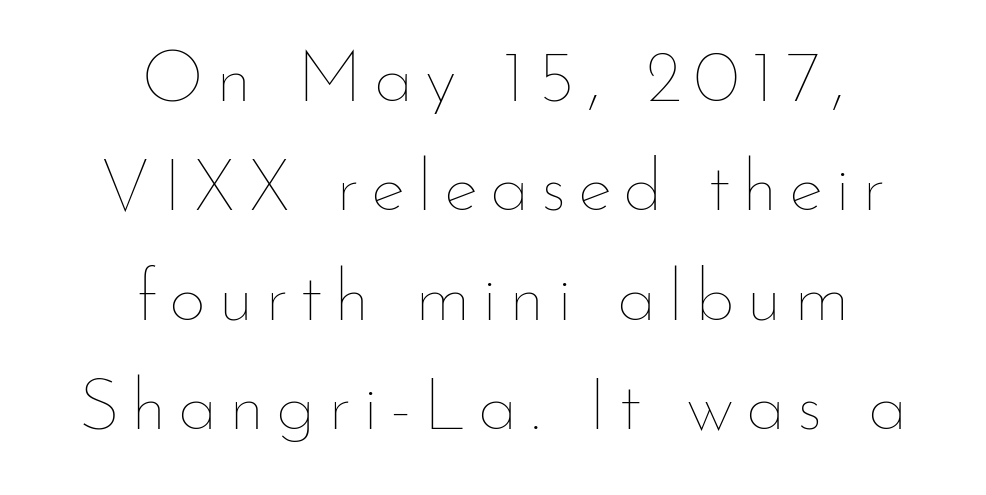
Q: Is the text bold? A: No.
Q: Is the text italic (slanted)? A: No, it is upright.
Q: Is the text underlined? A: No.
Q: How is the paragraph aligned? A: Centered.
Q: Is the spacing between lines tight, normal or loose? A: Normal.
Q: Width (condensed, normal, or wide)? A: Normal.
Q: Stroke contrast? A: Low.
Q: x-height? A: Small.
Q: Monospaced? A: No.
